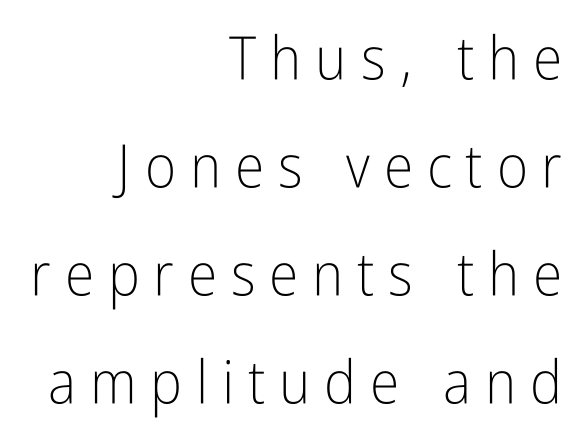
Varying glyph widths throughout — classic text-font behaviour. The gaps between neighbouring characters are conspicuously large. Every row of glyphs terminates at an identical x-position on the right. Quick note: underline off. A quiet, ordinary-to-light weight characterises the typeface. Every stem runs plumb, perpendicular to the baseline.
